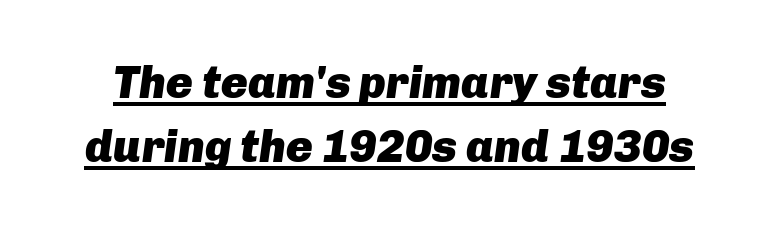
Note the varied advance widths — an 'i' is clearly narrower than an 'm'. Each line of the rendering has a horizontal stroke beneath the glyphs. The letters are slanted; this is an italic face. Typesetter's note: full bold, strokes at maximum text heaviness. The line-height multiplier appears to be the usual default.
